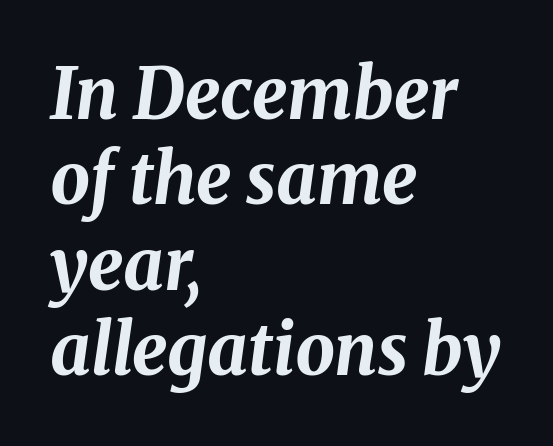
Character widths vary here, with narrow letters taking less room than wide ones. The face used here has a pronounced slope to its letters. A student would call this left alignment; a typographer would say flush left, rag right. Caption: bold face, heavy strokes.
